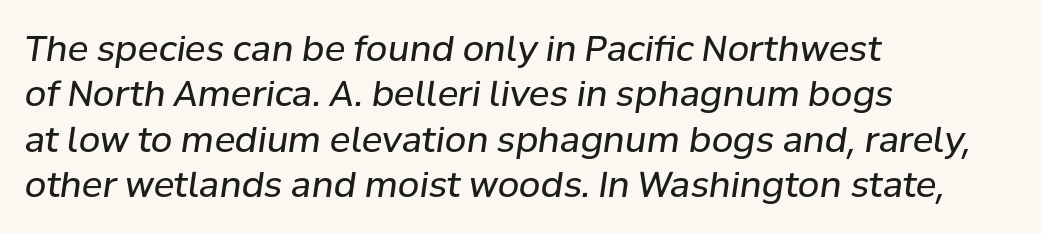
{"italic": "yes", "lean": "right", "slant_degrees": 8, "bold": "no", "weight": "regular", "width": "normal", "stroke_contrast": "low", "x_height": "medium", "monospaced": "no", "underline": "no", "align": "left", "line_spacing": "normal", "line_spacing_ratio": 1.3, "letter_spacing": "normal", "letter_spacing_em": 0.0, "glyph_px": 35}
